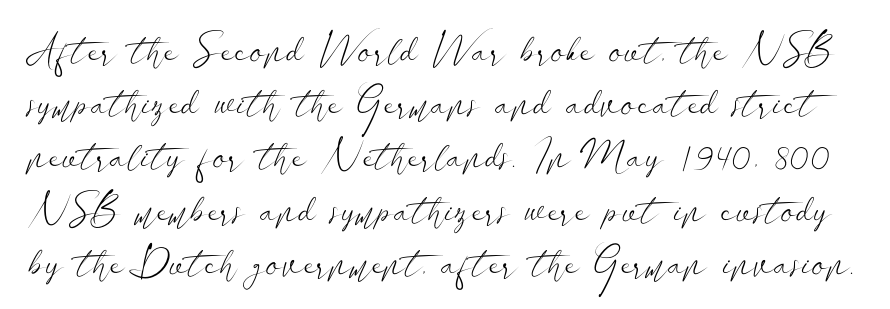
{"serif": "no", "bold": "no", "weight": "light", "width": "wide", "stroke_contrast": "low", "x_height": "small", "monospaced": "no", "underline": "no", "line_spacing": "normal", "line_spacing_ratio": 1.33, "letter_spacing": "normal", "letter_spacing_em": 0.0, "glyph_px": 40}
